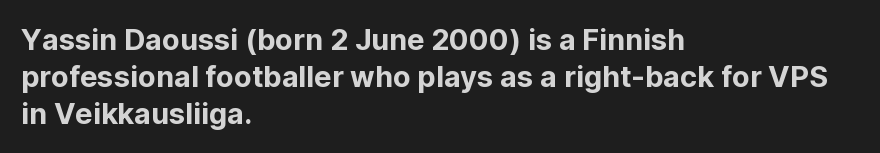
Q: Is the text italic (slanted)? A: No, it is upright.
Q: Is the typeface a serif or a sans-serif typeface? A: Sans-serif.
Q: Is the text underlined? A: No.
Q: How is the paragraph aligned? A: Left-aligned.
Q: Is the spacing between letters normal or unusually wide? A: Normal.
Q: Is the spacing between lines tight, normal or loose? A: Normal.
Q: Width (condensed, normal, or wide)? A: Normal.
Q: Stroke contrast? A: Low.
Q: x-height? A: Medium.
Q: Monospaced? A: No.
